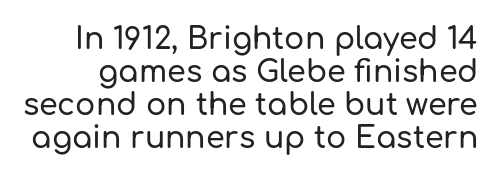
Q: Is the text italic (slanted)? A: No, it is upright.
Q: Is the typeface a serif or a sans-serif typeface? A: Sans-serif.
Q: Is the text underlined? A: No.
Q: Is the spacing between letters normal or unusually wide? A: Normal.
Q: Is the spacing between lines tight, normal or loose? A: Tight.
Q: Width (condensed, normal, or wide)? A: Normal.
Q: Stroke contrast? A: Low.
Q: x-height? A: Medium.
Q: Monospaced? A: No.
